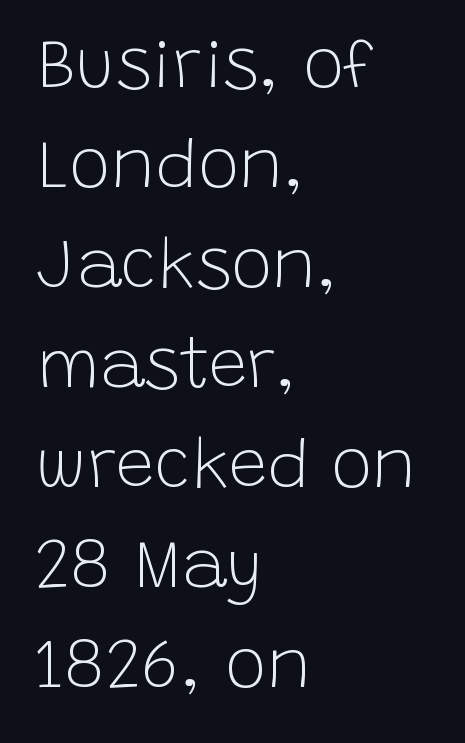
Q: Is the text bold? A: No.
Q: Is the text italic (slanted)? A: No, it is upright.
Q: Is the typeface a serif or a sans-serif typeface? A: Sans-serif.
Q: Is the text underlined? A: No.
Q: How is the paragraph aligned? A: Left-aligned.
Q: Is the spacing between letters normal or unusually wide? A: Normal.
Q: Is the spacing between lines tight, normal or loose? A: Normal.
Q: Width (condensed, normal, or wide)? A: Normal.
Q: Stroke contrast? A: Low.
Q: x-height? A: Large.
Q: Monospaced? A: No.
